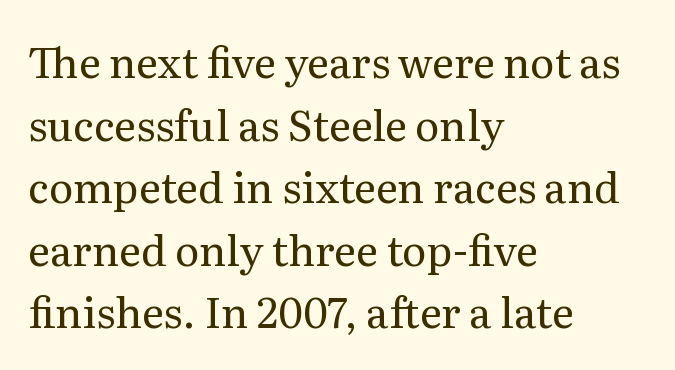
The image shows 42 px regular-weight serif type, upright; set left-aligned, normal line spacing (1.49x), normal letter spacing, not underlined; medium stroke contrast and a medium x-height.
